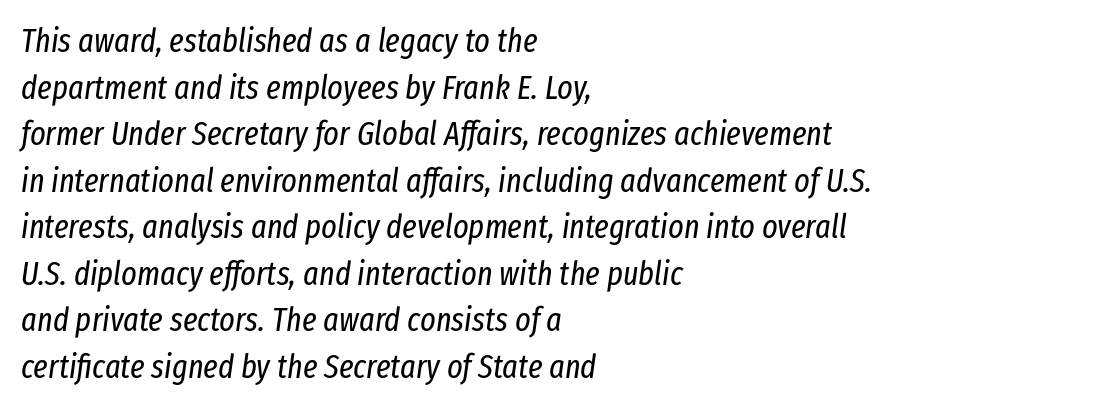
These lines keep a tight, regular rhythm from letter to letter. Has an underline been added? It has not. Teacher's note: observe the even left margin — that is flush-left alignment. You can tell it's italic because the verticals aren't actually vertical. Looks like regular typesetting: each glyph gets only the width it needs. Regarding leading, the lines here are spaced in the standard way.
